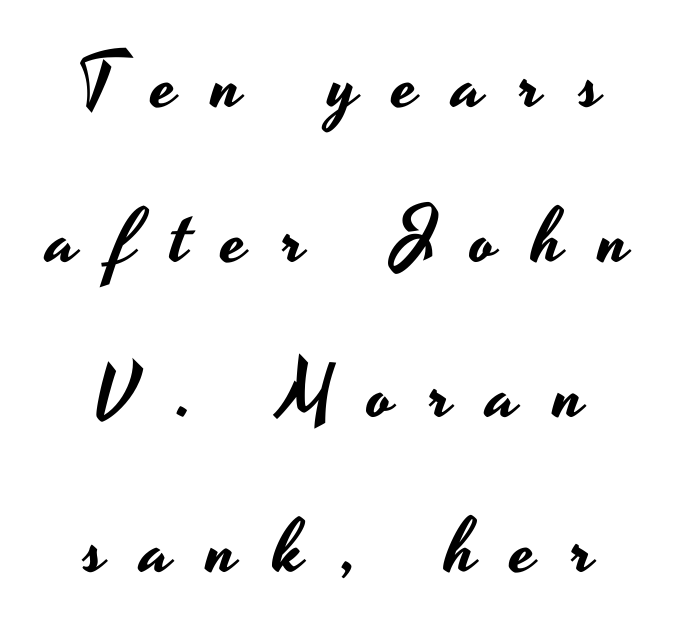
Q: Is the text italic (slanted)? A: Yes.
Q: Is the typeface a serif or a sans-serif typeface? A: Sans-serif.
Q: Is the text underlined? A: No.
Q: How is the paragraph aligned? A: Centered.
Q: Is the spacing between letters normal or unusually wide? A: Unusually wide.
Q: Is the spacing between lines tight, normal or loose? A: Loose.
Q: Width (condensed, normal, or wide)? A: Wide.
Q: Stroke contrast? A: Low.
Q: x-height? A: Small.
Q: Monospaced? A: No.
